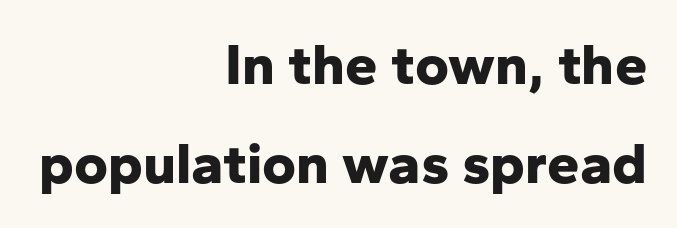
If you drew a line through each stem, it would be perfectly vertical. The passage shown is typed in a proportional face where columns would drift. The line texture is even and compact thanks to regular tracking. Only glyphs here, with clear space below each row.
